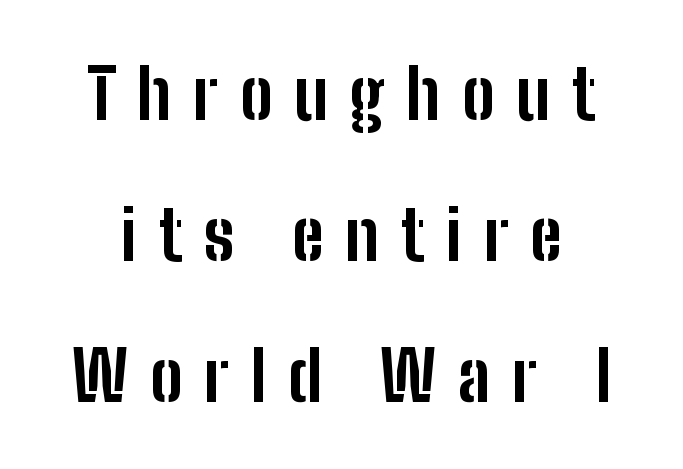
{"serif": "no", "italic": "no", "bold": "yes", "weight": "bold", "width": "condensed", "stroke_contrast": "low", "x_height": "medium", "monospaced": "no", "underline": "no", "line_spacing": "loose", "line_spacing_ratio": 2.04, "letter_spacing": "wide", "letter_spacing_em": 0.31, "glyph_px": 69}
